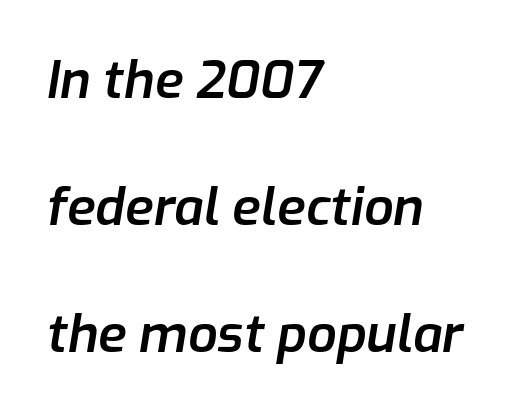
The image shows 52 px semibold type, italic (leaning right); set left-aligned, loose line spacing (2.44x), normal letter spacing, not underlined; low stroke contrast and a medium x-height.
